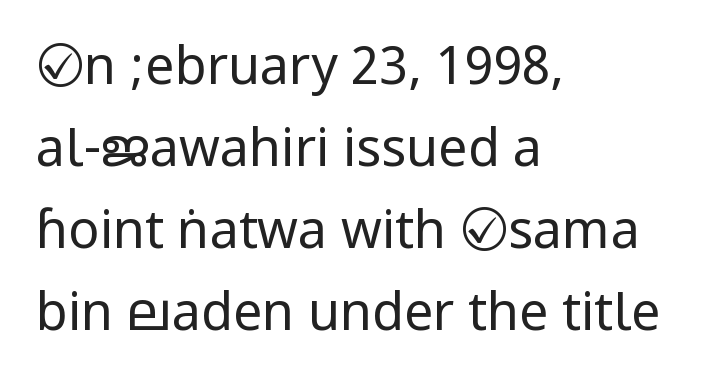
{"serif": "no", "italic": "no", "bold": "no", "weight": "regular", "width": "condensed", "stroke_contrast": "low", "underline": "no", "align": "left", "line_spacing": "normal", "line_spacing_ratio": 1.58, "letter_spacing": "normal", "letter_spacing_em": 0.0, "glyph_px": 52}
